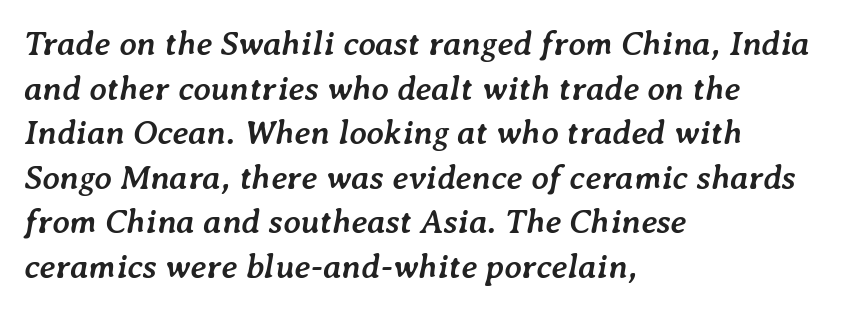
{"italic": "yes", "lean": "right", "slant_degrees": 7, "bold": "yes", "weight": "semibold", "width": "normal", "stroke_contrast": "low", "x_height": "medium", "monospaced": "no", "underline": "no", "align": "left", "line_spacing": "normal", "line_spacing_ratio": 1.31, "letter_spacing": "normal", "letter_spacing_em": 0.0, "glyph_px": 34}
